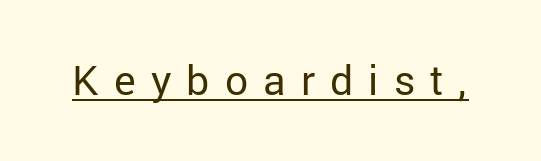
Each letter's strokes conclude bluntly, with no projecting serifs. The rendering inserts visible extra space after every character. On a weight scale, this lands at 450 or below. The passage shown is typed in a proportional face where columns would drift. The string is rendered with underlining switched on. Italic: no, the glyphs are upright roman.
